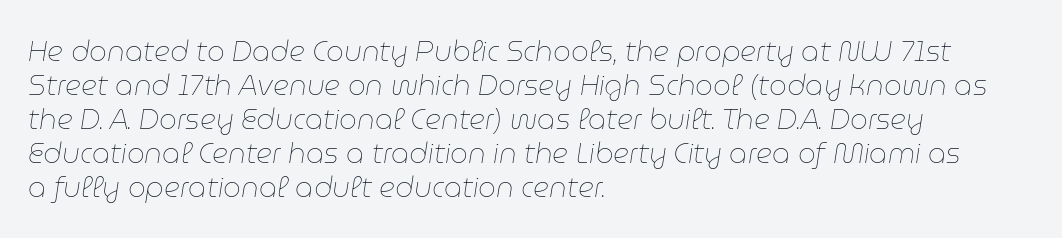
The image shows 28 px thin type, italic (leaning right); set left-aligned, line spacing 1.21x, normal letter spacing, not underlined; low stroke contrast and a medium x-height.
